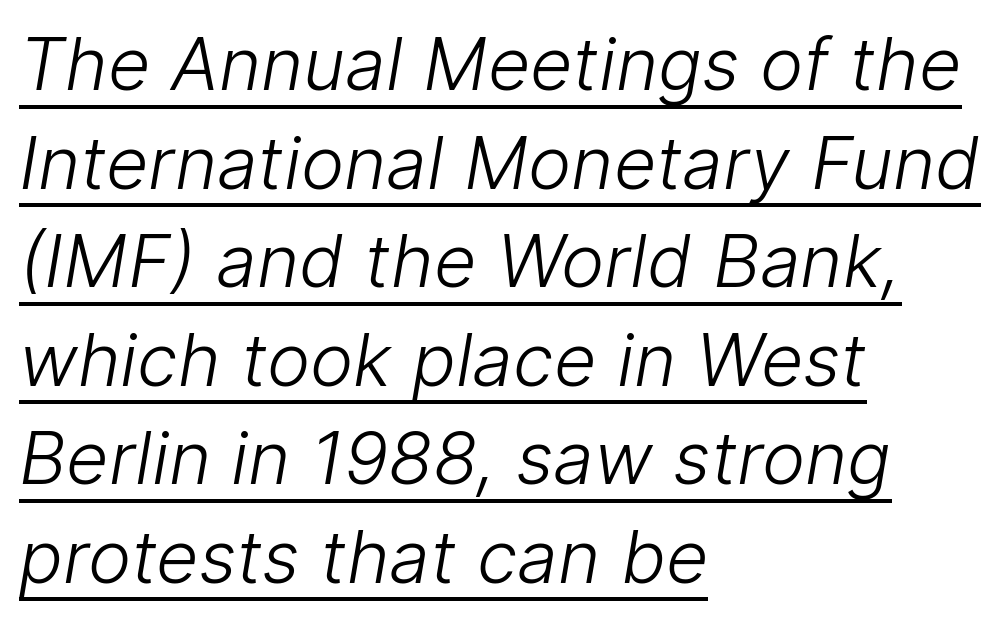
Q: Is the text bold? A: No.
Q: Is the typeface a serif or a sans-serif typeface? A: Sans-serif.
Q: Is the text underlined? A: Yes.
Q: How is the paragraph aligned? A: Left-aligned.
Q: Is the spacing between letters normal or unusually wide? A: Normal.
Q: Is the spacing between lines tight, normal or loose? A: Normal.
Q: Width (condensed, normal, or wide)? A: Normal.
Q: Stroke contrast? A: Low.
Q: x-height? A: Medium.
Q: Monospaced? A: No.
